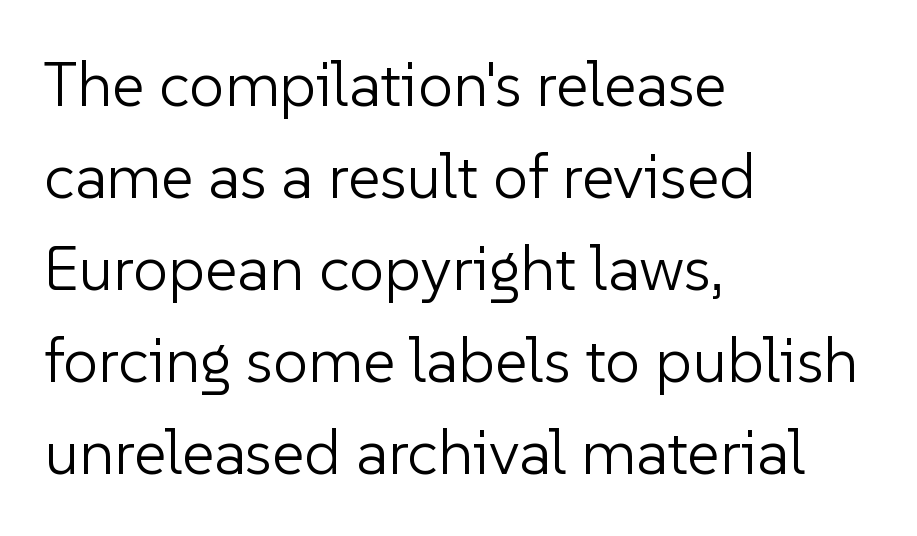
No chunkiness to these letters — they're not bold. Proportional: the letters do not fall into vertical columns. Posture: upright roman. The passage is arranged the way most books set body copy — flush left. This sample uses plain, unmodified letter spacing. Nobody drew a line under any word here.
